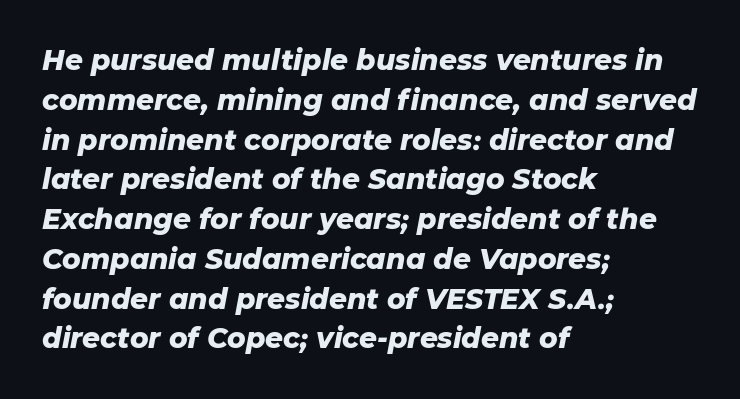
The image shows 28 px heavy type, italic (leaning right); set left-aligned, normal line spacing (1.42x), normal letter spacing, not underlined; low stroke contrast and a medium x-height.
